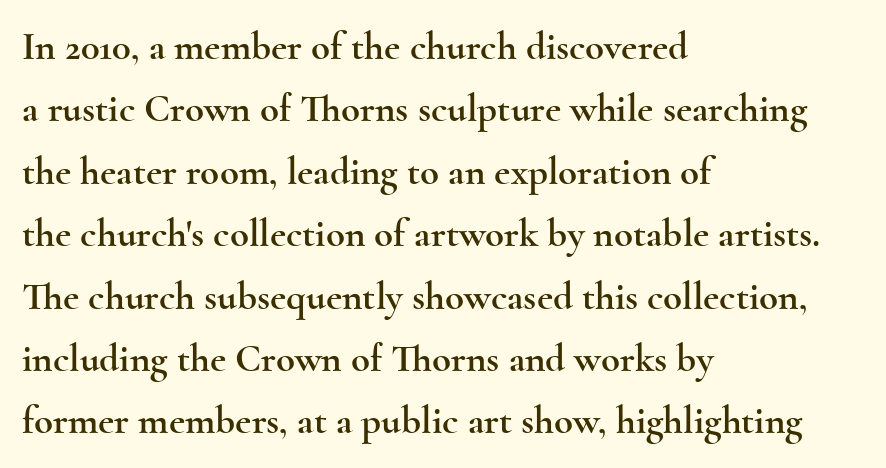
The passage shown has conventional tracking throughout. The paragraph shown leans on its left margin. One glance says typical: line gaps are just what's usual. Is there any slant? The stems are plumb.
